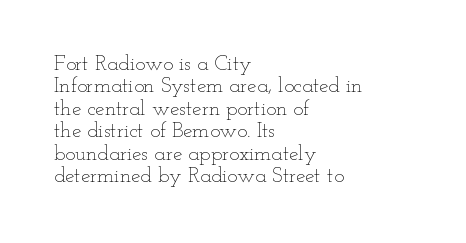
Q: Is the text bold? A: No.
Q: Is the text italic (slanted)? A: No, it is upright.
Q: Is the text underlined? A: No.
Q: How is the paragraph aligned? A: Left-aligned.
Q: Is the spacing between letters normal or unusually wide? A: Normal.
Q: Is the spacing between lines tight, normal or loose? A: Tight.
